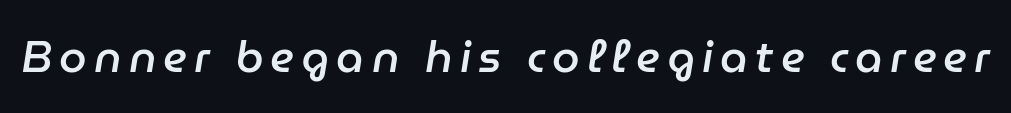
I'd describe the lettering as semibold — firm but not a full bold. Notice how the stems are inclined rather than vertical — that's the hallmark of italics. Type without underlining. The face used here is proportionally spaced, like ordinary book or web type.
